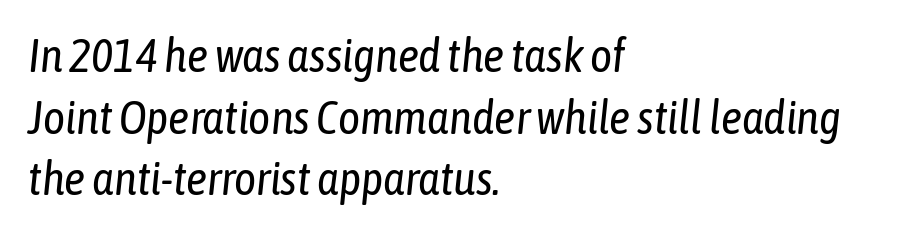
Q: Is the text bold? A: No.
Q: Is the text italic (slanted)? A: Yes, it leans right by about 6 degrees.
Q: Is the text underlined? A: No.
Q: How is the paragraph aligned? A: Left-aligned.
Q: Is the spacing between letters normal or unusually wide? A: Normal.
Q: Is the spacing between lines tight, normal or loose? A: Normal.
Q: Width (condensed, normal, or wide)? A: Condensed.
Q: Stroke contrast? A: Low.
Q: x-height? A: Medium.
Q: Monospaced? A: No.
